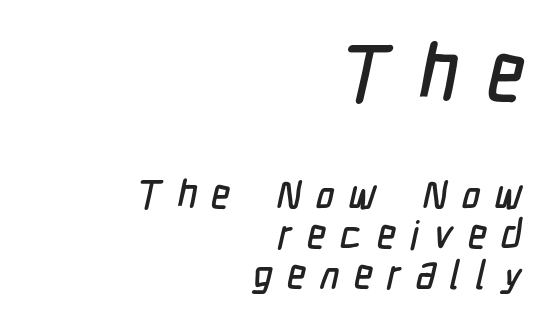
Spacing verdict: proportional, widths tailored to each character. The designer went with a sans here, leaving each stem footless. These lines stack with their right ends in a neat column. Each row of text sits above clean, open space.
